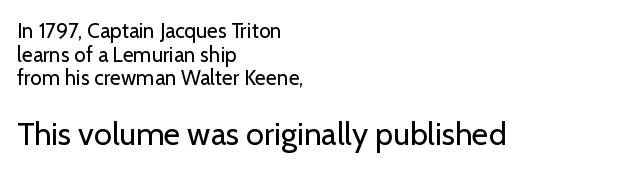
The image shows 32 px regular-weight sans-serif type, upright; set left-aligned, tight line spacing (1.13x), normal letter spacing, not underlined; the second (bottom) block is 1.52x larger; low stroke contrast and a medium x-height.
